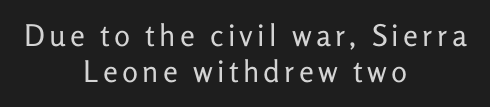
Character widths vary here, with narrow letters taking less room than wide ones. Underline: absent. Where is the straight margin? There isn't one; the lines are centered. Do the letters lean? They stand straight.
